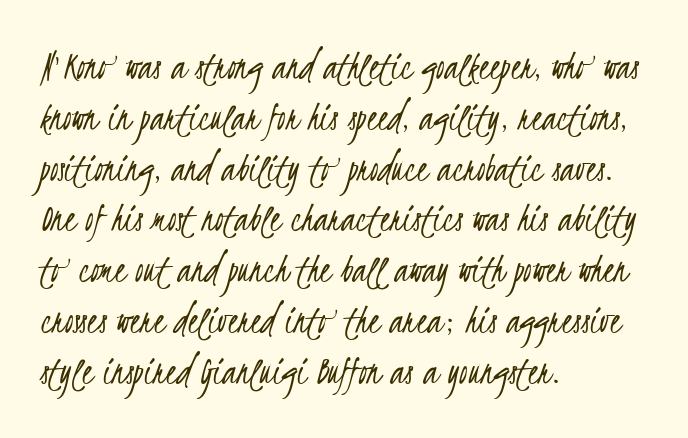
The image shows 42 px light, condensed sans-serif type; set left-aligned, line spacing 1.21x, normal letter spacing, not underlined; low stroke contrast and a small x-height.
